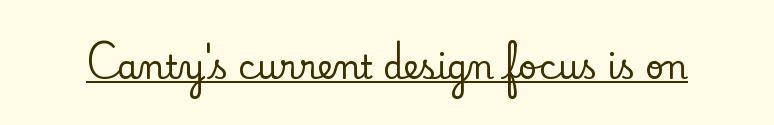
{"serif": "yes", "italic": "no", "width": "normal", "stroke_contrast": "low", "x_height": "small", "monospaced": "no", "underline": "yes", "letter_spacing": "normal", "letter_spacing_em": 0.0, "glyph_px": 33}
